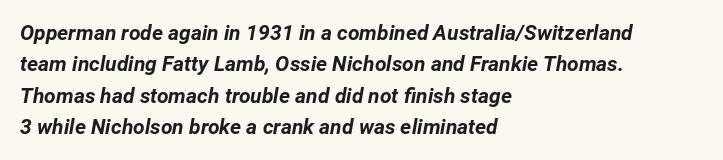
Q: Is the text bold? A: Yes.
Q: Is the text italic (slanted)? A: Yes, it leans right by about 12 degrees.
Q: Is the text underlined? A: No.
Q: How is the paragraph aligned? A: Left-aligned.
Q: Is the spacing between letters normal or unusually wide? A: Normal.
Q: Is the spacing between lines tight, normal or loose? A: Normal.
